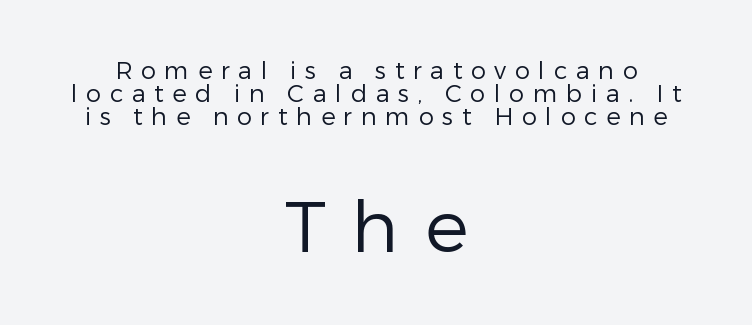
Is there any slant? The stems are plumb. Proportional: the letters do not fall into vertical columns. Short and long lines alike share a common midpoint. These lines huddle together more closely than default settings would place them.
